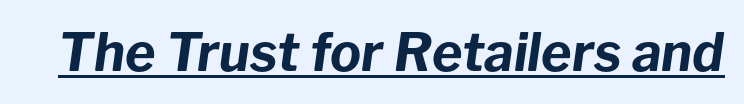
{"italic": "yes", "lean": "right", "slant_degrees": 8, "bold": "yes", "weight": "bold", "width": "normal", "stroke_contrast": "low", "x_height": "medium", "monospaced": "no", "underline": "yes", "letter_spacing": "normal", "letter_spacing_em": 0.0, "glyph_px": 52}
